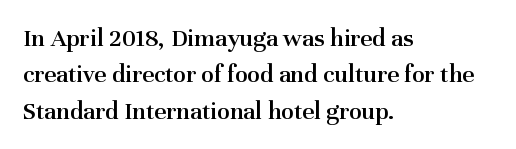
Q: Is the text bold? A: Semi-bold.
Q: Is the text italic (slanted)? A: No, it is upright.
Q: Is the text underlined? A: No.
Q: How is the paragraph aligned? A: Left-aligned.
Q: Is the spacing between letters normal or unusually wide? A: Normal.
Q: Is the spacing between lines tight, normal or loose? A: Normal.
